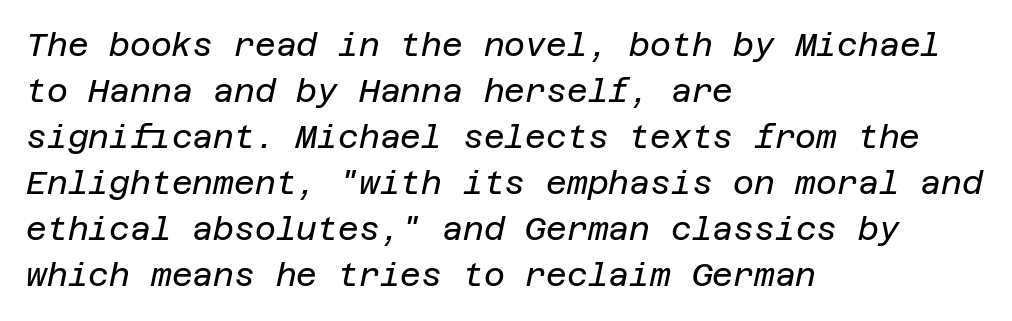
{"italic": "yes", "lean": "right", "slant_degrees": 12, "bold": "no", "weight": "regular", "width": "normal", "stroke_contrast": "low", "x_height": "large", "underline": "no", "align": "left", "line_spacing": "normal", "line_spacing_ratio": 1.44, "letter_spacing": "normal", "letter_spacing_em": 0.0, "glyph_px": 32}
